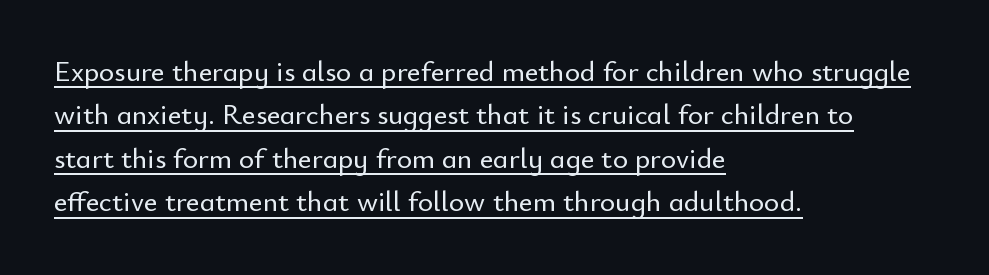
{"serif": "no", "italic": "no", "width": "normal", "stroke_contrast": "low", "x_height": "small", "monospaced": "no", "underline": "yes", "align": "left", "line_spacing": "normal", "line_spacing_ratio": 1.5, "letter_spacing": "normal", "letter_spacing_em": 0.0, "glyph_px": 29}
